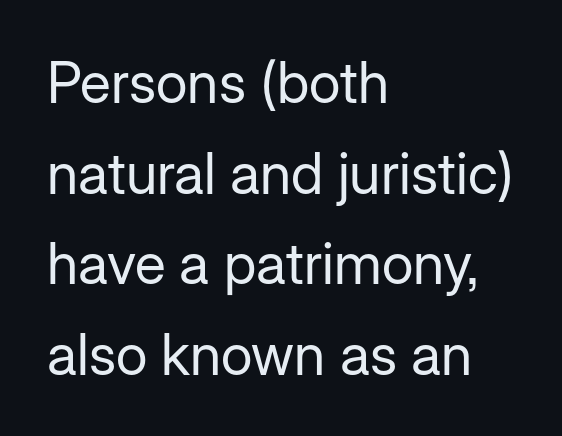
Q: Is the text bold? A: No.
Q: Is the text italic (slanted)? A: No, it is upright.
Q: Is the typeface a serif or a sans-serif typeface? A: Sans-serif.
Q: Is the text underlined? A: No.
Q: How is the paragraph aligned? A: Left-aligned.
Q: Is the spacing between letters normal or unusually wide? A: Normal.
Q: Is the spacing between lines tight, normal or loose? A: Normal.
Q: Width (condensed, normal, or wide)? A: Normal.
Q: Stroke contrast? A: Low.
Q: x-height? A: Medium.
Q: Monospaced? A: No.
